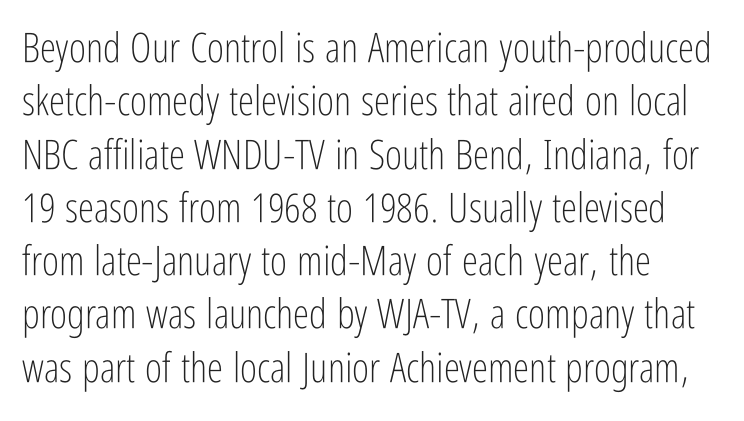
Think of a printed novel: that variable character pitch is what you see here. The face looks like a standard text weight, possibly lighter. The typography opts for an upright posture over an oblique one. The rendering keeps characters at their native spacing. Line starts are locked; line ends wander.
